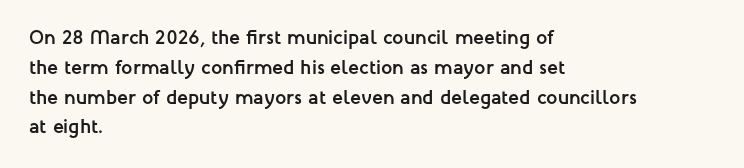
{"italic": "no", "bold": "yes", "underline": "no", "align": "left", "line_spacing": "normal", "line_spacing_ratio": 1.49, "letter_spacing": "normal", "letter_spacing_em": 0.0, "glyph_px": 20}
